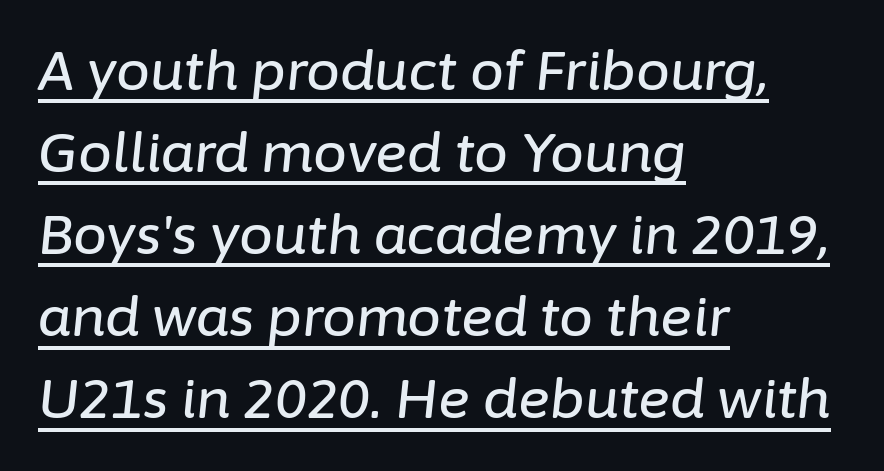
{"italic": "yes", "lean": "right", "slant_degrees": 6, "width": "normal", "stroke_contrast": "low", "x_height": "medium", "monospaced": "no", "underline": "yes", "align": "left", "line_spacing": "normal", "line_spacing_ratio": 1.52, "letter_spacing": "normal", "letter_spacing_em": 0.0, "glyph_px": 54}
